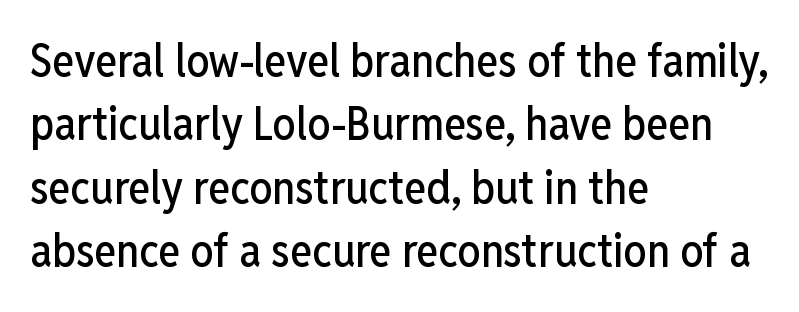
The image shows 46 px condensed sans-serif type, upright; set left-aligned, normal line spacing (1.38x), normal letter spacing, not underlined; low stroke contrast and a medium x-height.
